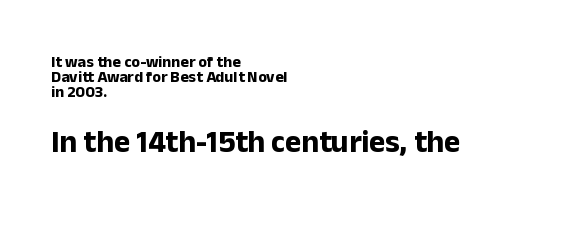
Q: Is the text bold? A: Yes.
Q: Is the text italic (slanted)? A: No, it is upright.
Q: Is the typeface a serif or a sans-serif typeface? A: Sans-serif.
Q: Is the text underlined? A: No.
Q: How is the paragraph aligned? A: Left-aligned.
Q: Is the spacing between letters normal or unusually wide? A: Normal.
Q: Is the spacing between lines tight, normal or loose? A: Tight.
Q: Which block of text is set in a larger size, the first (top) or the second (bottom)? A: The second (bottom) one.
Q: Width (condensed, normal, or wide)? A: Normal.
Q: Stroke contrast? A: Low.
Q: x-height? A: Medium.
Q: Monospaced? A: No.
